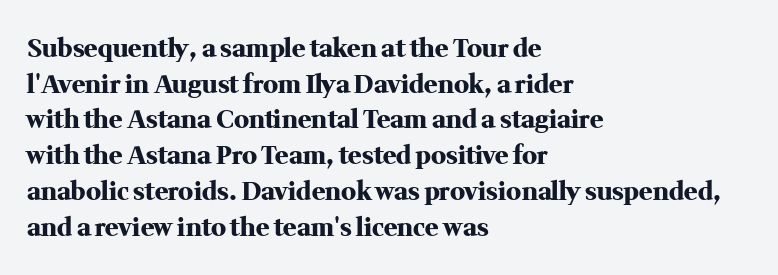
{"italic": "no", "bold": "yes", "underline": "no", "align": "left", "line_spacing": "normal", "line_spacing_ratio": 1.43, "letter_spacing": "normal", "letter_spacing_em": 0.0, "glyph_px": 25}
